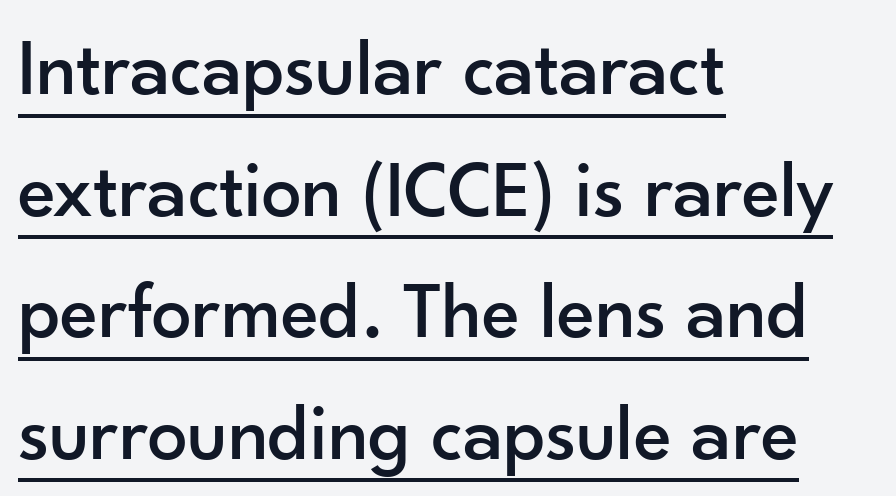
The image shows 80 px sans-serif type, upright; set left-aligned, normal line spacing (1.52x), normal letter spacing, underlined; low stroke contrast and a small x-height.
